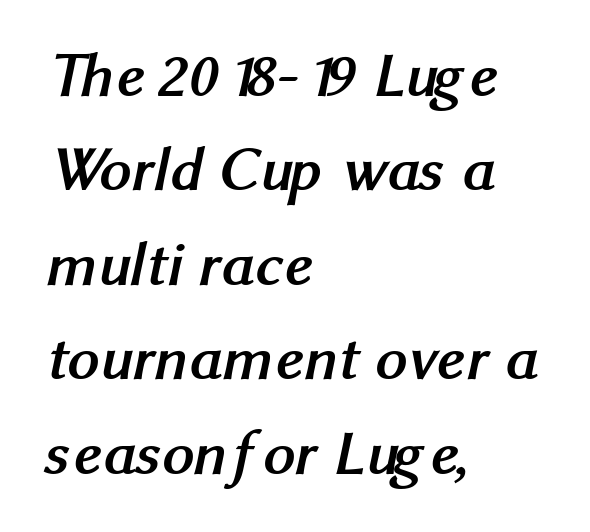
Q: Is the text bold? A: Yes.
Q: Is the typeface a serif or a sans-serif typeface? A: Sans-serif.
Q: Is the text underlined? A: No.
Q: How is the paragraph aligned? A: Left-aligned.
Q: Is the spacing between letters normal or unusually wide? A: Normal.
Q: Is the spacing between lines tight, normal or loose? A: Normal.
Q: Width (condensed, normal, or wide)? A: Normal.
Q: Stroke contrast? A: Medium.
Q: x-height? A: Medium.
Q: Monospaced? A: No.
